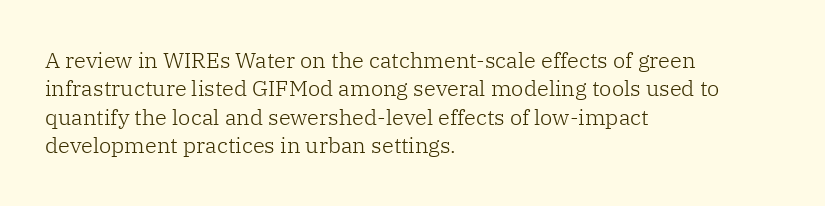
The image shows 22 px text type, upright; set left-aligned, normal line spacing (1.29x), normal letter spacing, not underlined.
